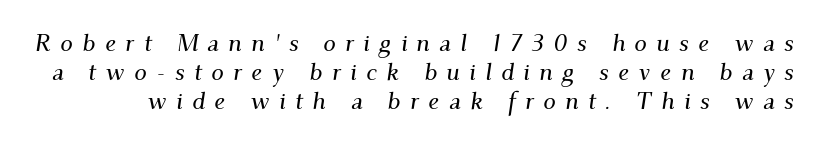
{"italic": "yes", "lean": "right", "slant_degrees": 9, "underline": "no", "line_spacing_ratio": 1.17, "letter_spacing": "wide", "letter_spacing_em": 0.37, "glyph_px": 25}
